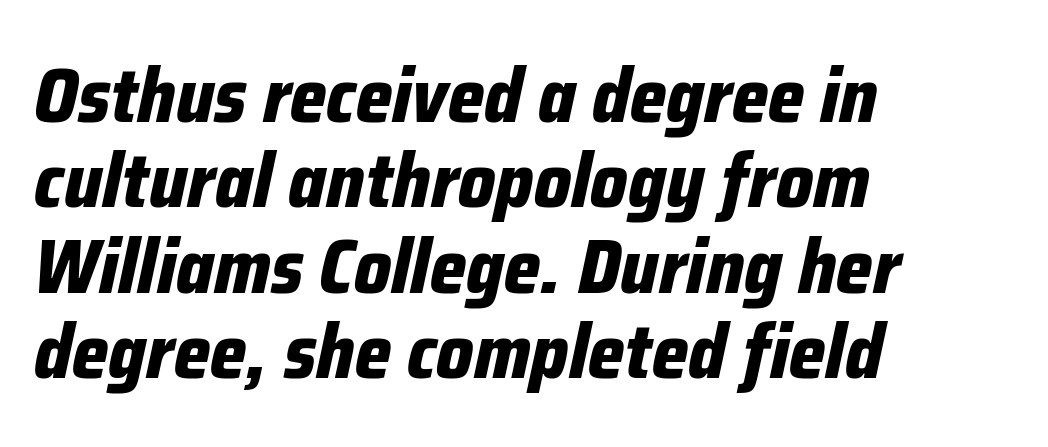
Compared with typical paragraphs, the rows here are closer together. This sample uses plain, unmodified letter spacing. Proportional: the letters do not fall into vertical columns. The font is running at its bold setting. A typesetter would mark this as italic. Underlining? Definitely not there.
